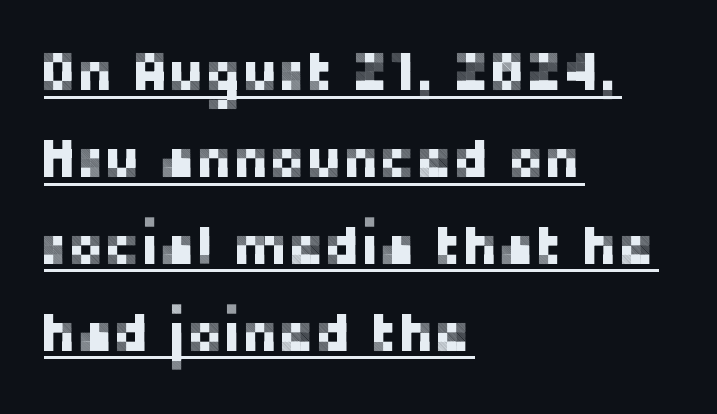
The specimen includes a rule beneath the text block's lines. The passage shown is typed in a proportional face where columns would drift. Notice how the stems are strictly vertical — no italics here. The characters display no serif detailing; their extremities are plain.
